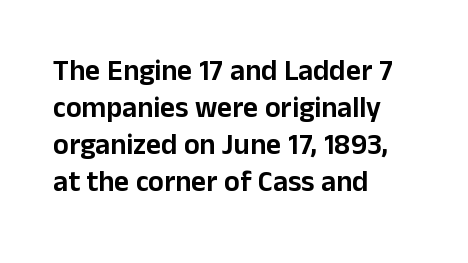
Q: Is the text italic (slanted)? A: No, it is upright.
Q: Is the typeface a serif or a sans-serif typeface? A: Sans-serif.
Q: Is the text underlined? A: No.
Q: How is the paragraph aligned? A: Left-aligned.
Q: Is the spacing between letters normal or unusually wide? A: Normal.
Q: Is the spacing between lines tight, normal or loose? A: Normal.
Q: Width (condensed, normal, or wide)? A: Normal.
Q: Stroke contrast? A: Low.
Q: x-height? A: Medium.
Q: Monospaced? A: No.
